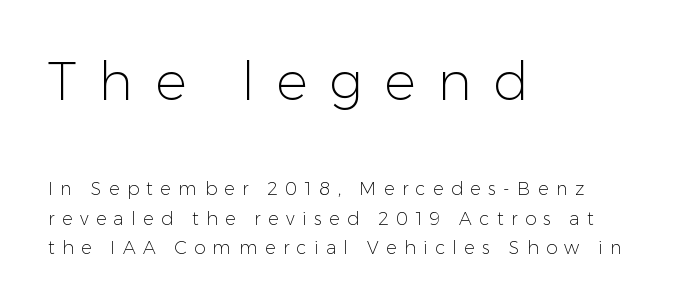
Q: Is the text bold? A: No.
Q: Is the text italic (slanted)? A: No, it is upright.
Q: Is the typeface a serif or a sans-serif typeface? A: Sans-serif.
Q: Is the text underlined? A: No.
Q: How is the paragraph aligned? A: Left-aligned.
Q: Is the spacing between letters normal or unusually wide? A: Unusually wide.
Q: Is the spacing between lines tight, normal or loose? A: Normal.
Q: Which block of text is set in a larger size, the first (top) or the second (bottom)? A: The first (top) one.
Q: Width (condensed, normal, or wide)? A: Normal.
Q: Stroke contrast? A: Low.
Q: x-height? A: Medium.
Q: Monospaced? A: No.
